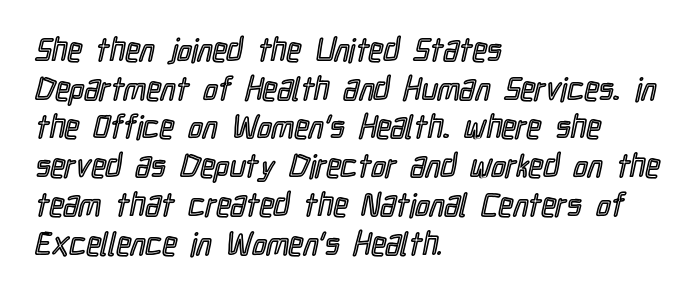
Q: Is the text italic (slanted)? A: Yes.
Q: Is the text underlined? A: No.
Q: How is the paragraph aligned? A: Left-aligned.
Q: Is the spacing between letters normal or unusually wide? A: Normal.
Q: Width (condensed, normal, or wide)? A: Condensed.
Q: x-height? A: Medium.
Q: Monospaced? A: No.
